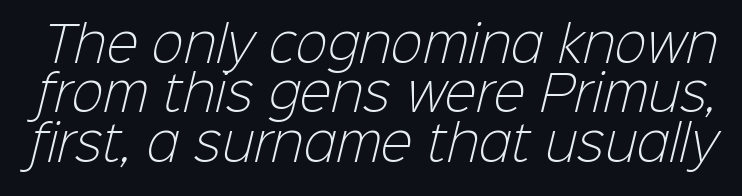
{"serif": "no", "bold": "no", "weight": "light", "width": "normal", "stroke_contrast": "low", "x_height": "medium", "monospaced": "no", "underline": "no", "line_spacing": "tight", "line_spacing_ratio": 1.03, "letter_spacing": "normal", "letter_spacing_em": 0.0, "glyph_px": 48}
